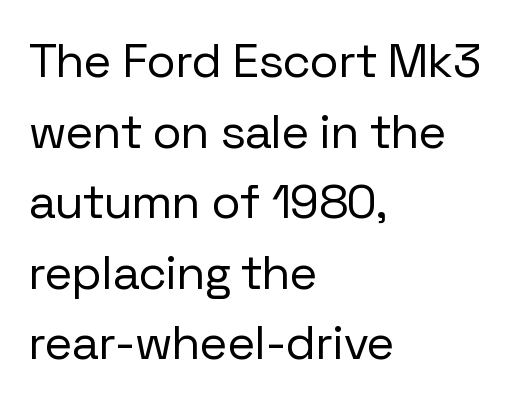
The image shows 48 px regular-weight sans-serif type, upright; set left-aligned, normal line spacing (1.47x), normal letter spacing, not underlined; low stroke contrast and a medium x-height.
